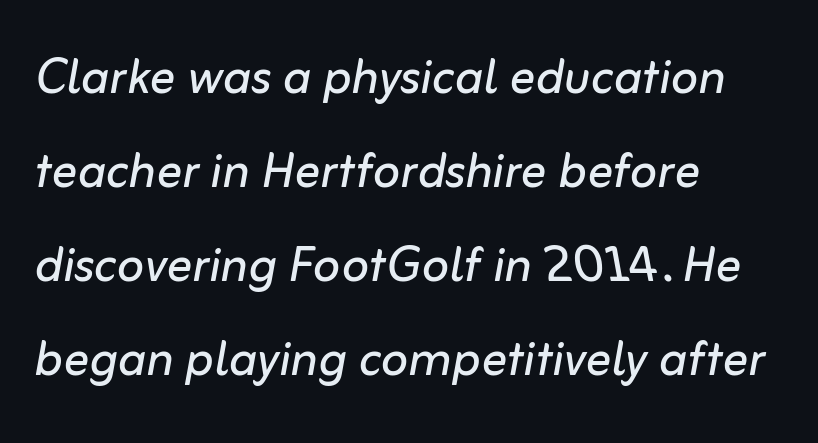
The image shows 64 px regular-weight type, italic (leaning right); set left-aligned, normal line spacing (1.47x), normal letter spacing, not underlined; low stroke contrast and a medium x-height.
